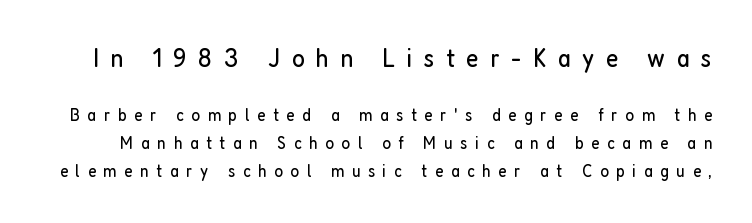
{"italic": "no", "bold": "no", "underline": "no", "line_spacing": "normal", "line_spacing_ratio": 1.55, "letter_spacing": "wide", "letter_spacing_em": 0.43, "larger_block": "first", "size_ratio": 1.5, "glyph_px": 27}
